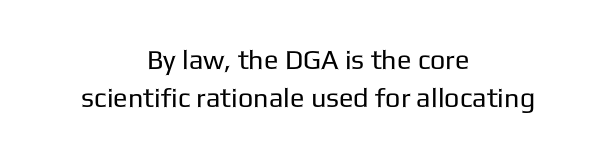
{"italic": "no", "bold": "no", "underline": "no", "align": "center", "line_spacing": "normal", "line_spacing_ratio": 1.41, "letter_spacing": "normal", "letter_spacing_em": 0.0, "glyph_px": 27}
